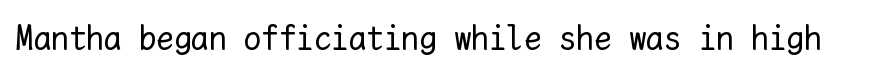
The image shows 35 px regular-weight type, upright, monospaced; set normal letter spacing, not underlined; low stroke contrast and a medium x-height.
